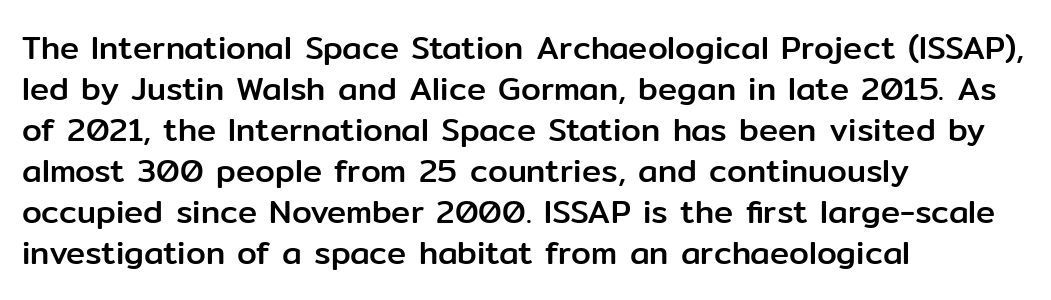
Q: Is the text italic (slanted)? A: No, it is upright.
Q: Is the typeface a serif or a sans-serif typeface? A: Sans-serif.
Q: Is the text underlined? A: No.
Q: How is the paragraph aligned? A: Left-aligned.
Q: Is the spacing between letters normal or unusually wide? A: Normal.
Q: Is the spacing between lines tight, normal or loose? A: Normal.
Q: Width (condensed, normal, or wide)? A: Normal.
Q: Stroke contrast? A: Low.
Q: x-height? A: Medium.
Q: Monospaced? A: No.
